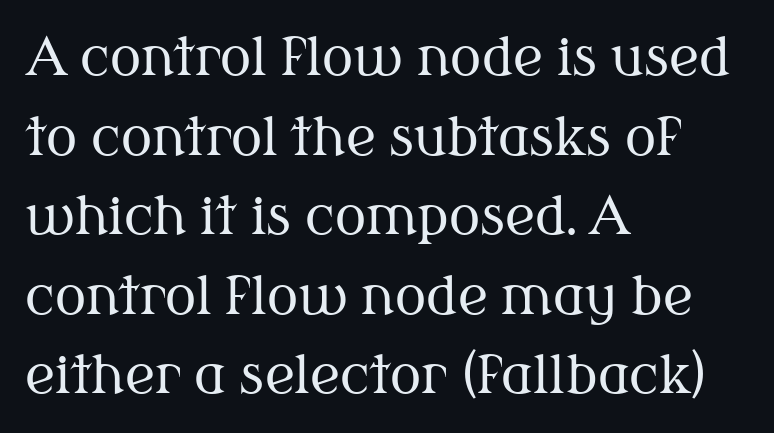
The image shows 52 px regular-weight serif type, upright; set left-aligned, normal line spacing (1.53x), normal letter spacing, not underlined; medium stroke contrast and a medium x-height.
